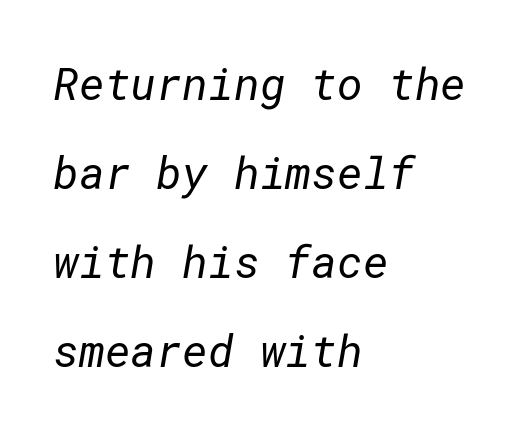
{"serif": "no", "bold": "no", "weight": "regular", "width": "normal", "stroke_contrast": "low", "x_height": "medium", "underline": "no", "align": "left", "line_spacing": "loose", "line_spacing_ratio": 2.02, "letter_spacing": "normal", "letter_spacing_em": 0.0, "glyph_px": 44}
